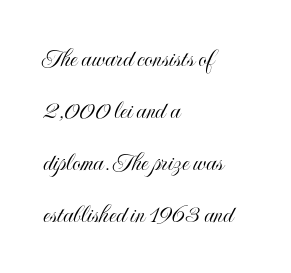
The image shows 27 px text type; set left-aligned, loose line spacing (1.92x), normal letter spacing, not underlined.
